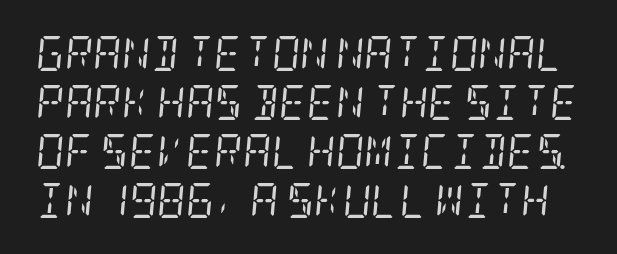
Letterform terminals end in serifs throughout the passage. Slant detected: the letters are inclined. Summary of vertical rhythm: regular, with standard interline spacing. Stroke thickness stays within the range of a standard reading face or lighter. Spacing between characters is what you'd get straight out of the box.
